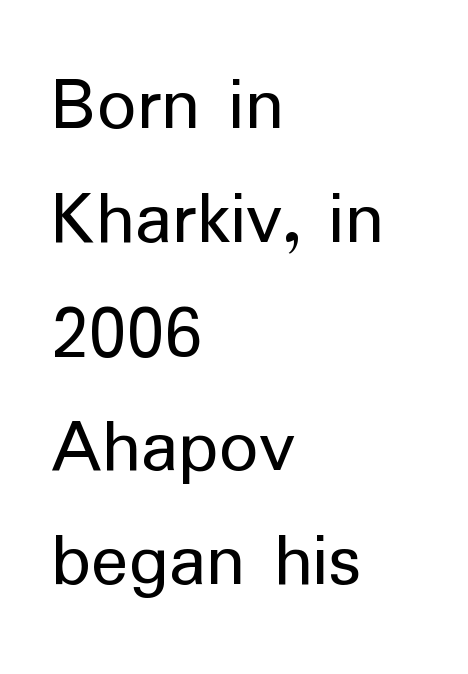
The image shows 78 px regular-weight sans-serif type, upright; set left-aligned, normal line spacing (1.46x), normal letter spacing, not underlined; low stroke contrast and a medium x-height.
